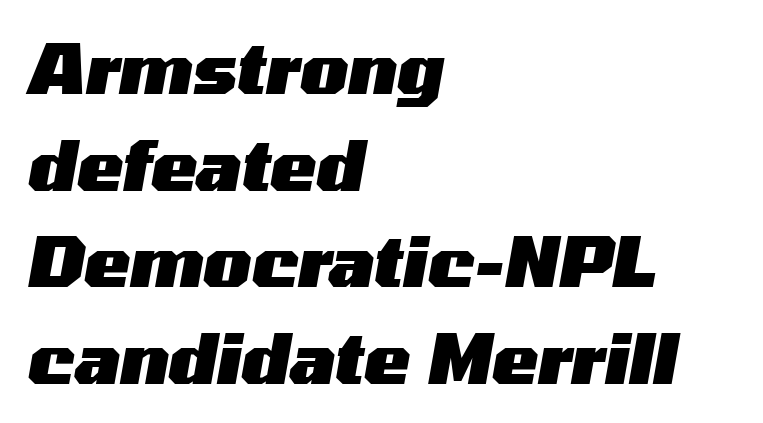
{"italic": "yes", "lean": "right", "slant_degrees": 10, "bold": "yes", "weight": "heavy", "width": "wide", "stroke_contrast": "medium", "x_height": "medium", "monospaced": "no", "underline": "no", "align": "left", "line_spacing": "normal", "line_spacing_ratio": 1.4, "letter_spacing": "normal", "letter_spacing_em": 0.0, "glyph_px": 69}
